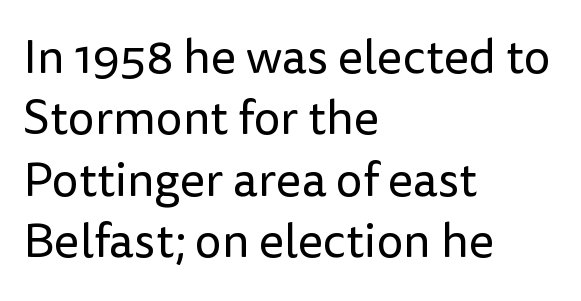
Q: Is the text bold? A: No.
Q: Is the text italic (slanted)? A: No, it is upright.
Q: Is the typeface a serif or a sans-serif typeface? A: Sans-serif.
Q: Is the text underlined? A: No.
Q: How is the paragraph aligned? A: Left-aligned.
Q: Is the spacing between letters normal or unusually wide? A: Normal.
Q: Is the spacing between lines tight, normal or loose? A: Normal.
Q: Width (condensed, normal, or wide)? A: Normal.
Q: Stroke contrast? A: Low.
Q: x-height? A: Medium.
Q: Monospaced? A: No.
